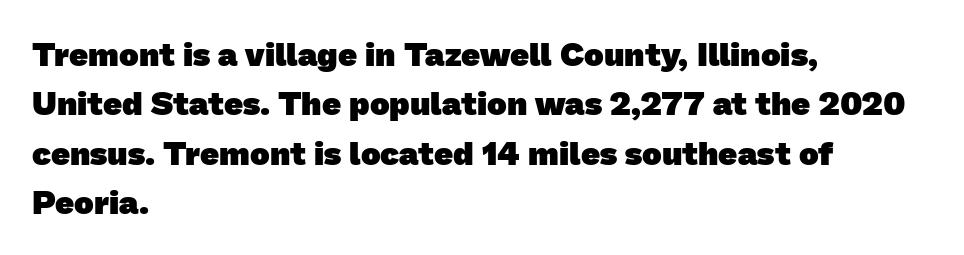
The image shows 33 px heavy sans-serif type; set left-aligned, normal line spacing (1.5x), normal letter spacing, not underlined; low stroke contrast and a medium x-height.
